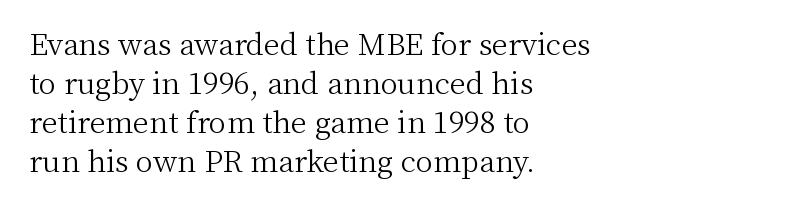
Q: Is the text bold? A: No.
Q: Is the text italic (slanted)? A: No, it is upright.
Q: Is the typeface a serif or a sans-serif typeface? A: Serif.
Q: Is the text underlined? A: No.
Q: How is the paragraph aligned? A: Left-aligned.
Q: Is the spacing between letters normal or unusually wide? A: Normal.
Q: Is the spacing between lines tight, normal or loose? A: Normal.
Q: Width (condensed, normal, or wide)? A: Normal.
Q: Stroke contrast? A: Medium.
Q: x-height? A: Medium.
Q: Monospaced? A: No.
